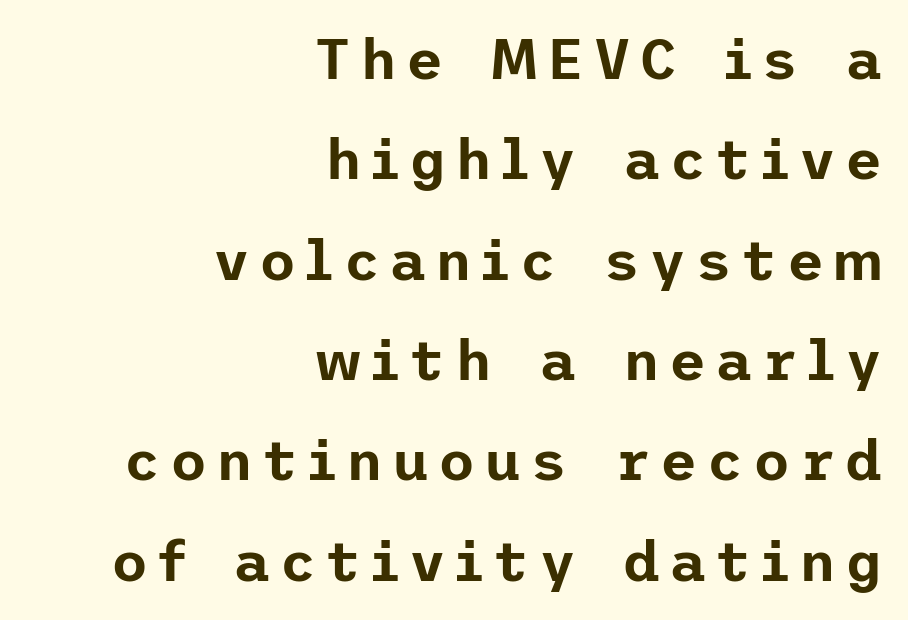
Has an underline been added? It has not. Notice how the stems are strictly vertical — no italics here. Unlike a traditional serif, this face leaves its strokes unadorned. The paragraph shown leans on its right margin.
